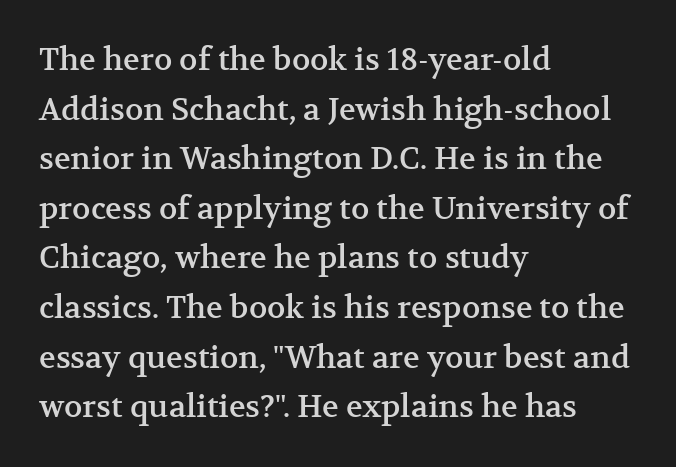
Q: Is the text italic (slanted)? A: No, it is upright.
Q: Is the typeface a serif or a sans-serif typeface? A: Serif.
Q: Is the text underlined? A: No.
Q: How is the paragraph aligned? A: Left-aligned.
Q: Is the spacing between letters normal or unusually wide? A: Normal.
Q: Is the spacing between lines tight, normal or loose? A: Normal.
Q: Width (condensed, normal, or wide)? A: Normal.
Q: Stroke contrast? A: Medium.
Q: x-height? A: Medium.
Q: Monospaced? A: No.
